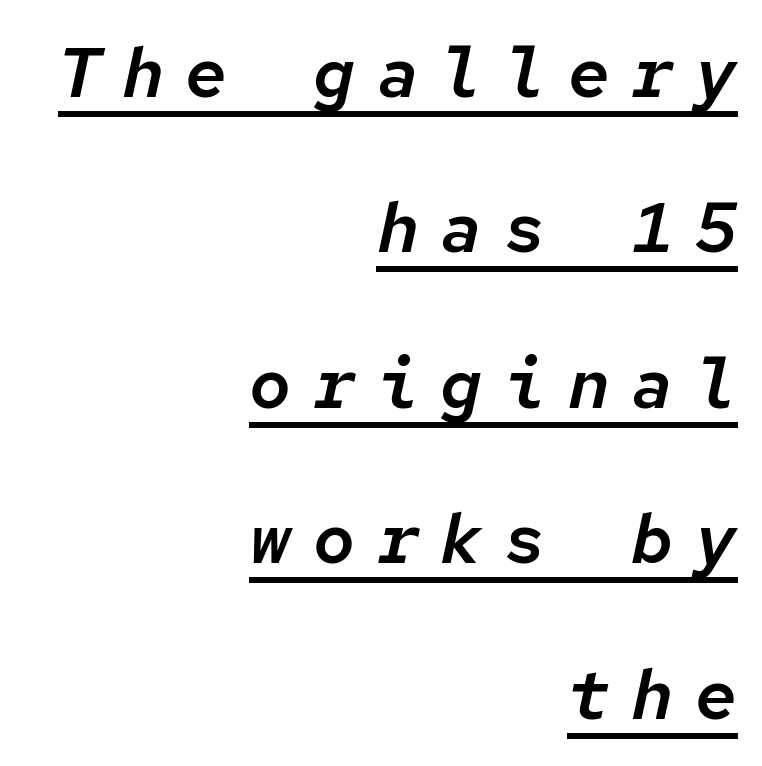
The image shows 70 px text type, italic (leaning right), monospaced; set right-aligned, loose line spacing (2.22x), unusually wide letter spacing (+0.31 em), underlined; low stroke contrast and a medium x-height.
